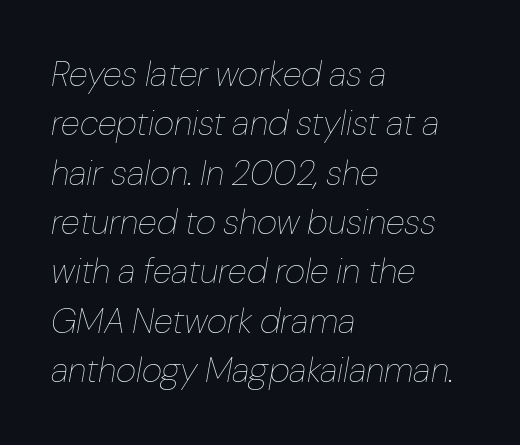
{"italic": "yes", "lean": "right", "slant_degrees": 10, "bold": "no", "weight": "thin", "width": "normal", "stroke_contrast": "low", "x_height": "medium", "monospaced": "no", "underline": "no", "align": "left", "line_spacing": "normal", "line_spacing_ratio": 1.41, "letter_spacing": "normal", "letter_spacing_em": 0.0, "glyph_px": 35}
